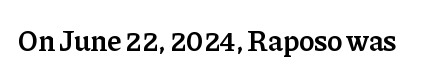
{"serif": "yes", "italic": "no", "bold": "semi", "weight": "semibold", "width": "normal", "stroke_contrast": "low", "x_height": "medium", "monospaced": "no", "underline": "no", "letter_spacing": "normal", "letter_spacing_em": 0.0, "glyph_px": 29}
